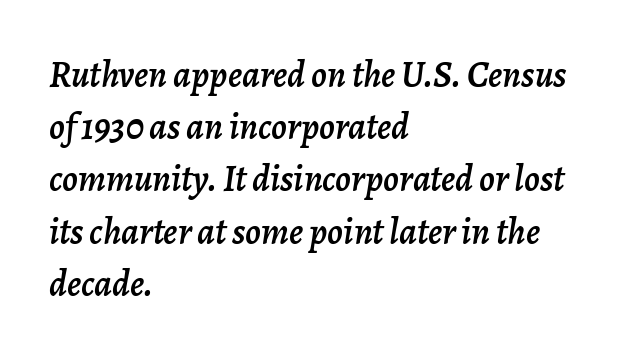
{"italic": "yes", "lean": "right", "slant_degrees": 7, "width": "normal", "stroke_contrast": "low", "x_height": "medium", "monospaced": "no", "underline": "no", "align": "left", "line_spacing": "normal", "line_spacing_ratio": 1.41, "letter_spacing": "normal", "letter_spacing_em": 0.0, "glyph_px": 37}
